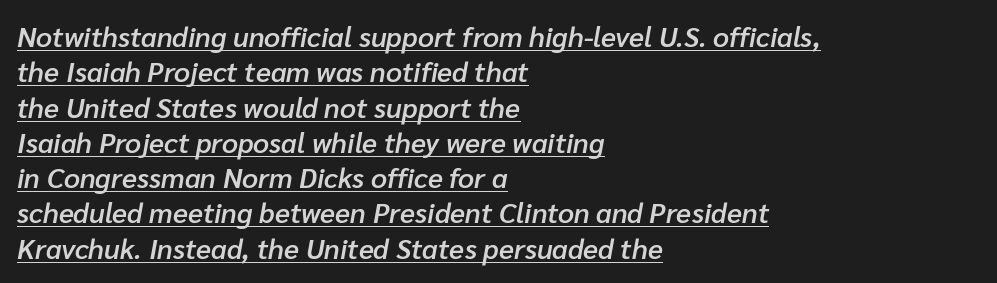
{"italic": "yes", "lean": "right", "slant_degrees": 10, "bold": "semi", "weight": "semibold", "width": "normal", "stroke_contrast": "low", "x_height": "medium", "monospaced": "no", "underline": "yes", "align": "left", "line_spacing": "normal", "line_spacing_ratio": 1.26, "letter_spacing": "normal", "letter_spacing_em": 0.0, "glyph_px": 28}
